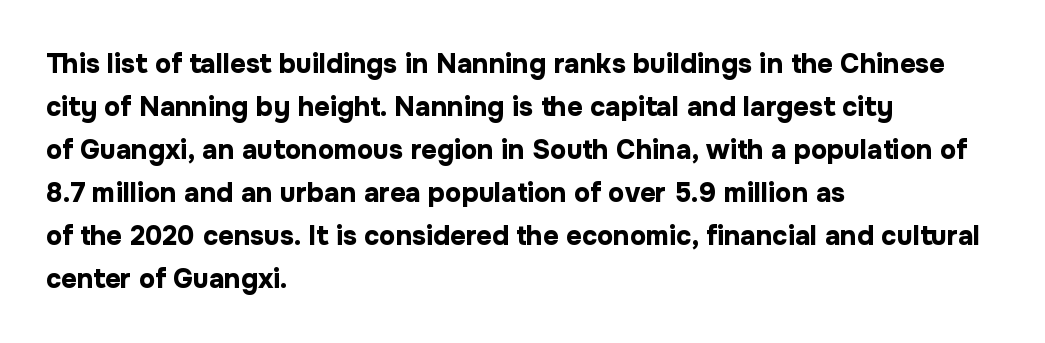
Typesetter's note: full bold, strokes at maximum text heaviness. Quick note: interline space is typical. Compared with a centered layout, this one pins lines to the left instead. Tall strokes in this sample are plumb rather than angled. The tracking reads as untouched default to a designer's eye. Has an underline been added? It has not.
